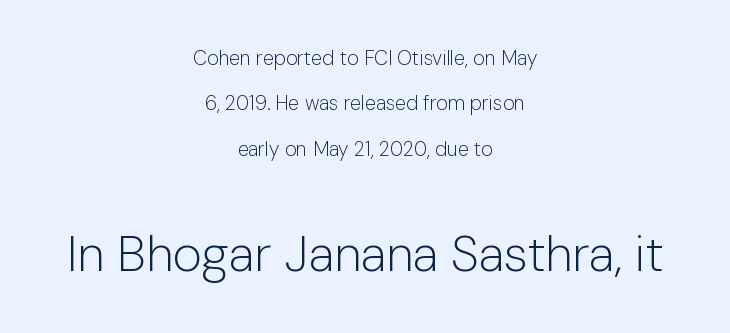
Q: Is the text bold? A: No.
Q: Is the text italic (slanted)? A: No, it is upright.
Q: Is the typeface a serif or a sans-serif typeface? A: Sans-serif.
Q: Is the text underlined? A: No.
Q: How is the paragraph aligned? A: Centered.
Q: Is the spacing between letters normal or unusually wide? A: Normal.
Q: Is the spacing between lines tight, normal or loose? A: Loose.
Q: Which block of text is set in a larger size, the first (top) or the second (bottom)? A: The second (bottom) one.
Q: Width (condensed, normal, or wide)? A: Normal.
Q: Stroke contrast? A: Low.
Q: x-height? A: Medium.
Q: Monospaced? A: No.
